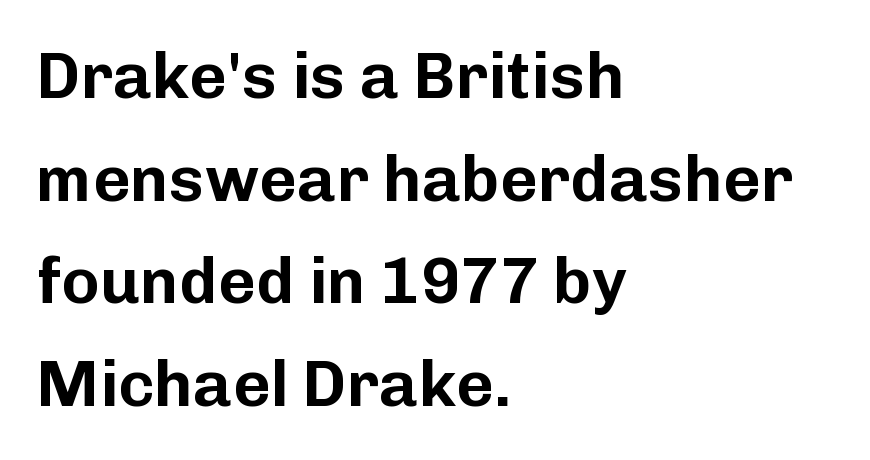
Is the letter spacing exaggerated? No — it looks like the ordinary default. This sample is left-justified, so line endings fall wherever the words run out. Has an underline been added? It has not. Looks like regular typesetting: each glyph gets only the width it needs. Posture: vertical. Vertically, the passage feels balanced, rows spaced as you'd expect.
